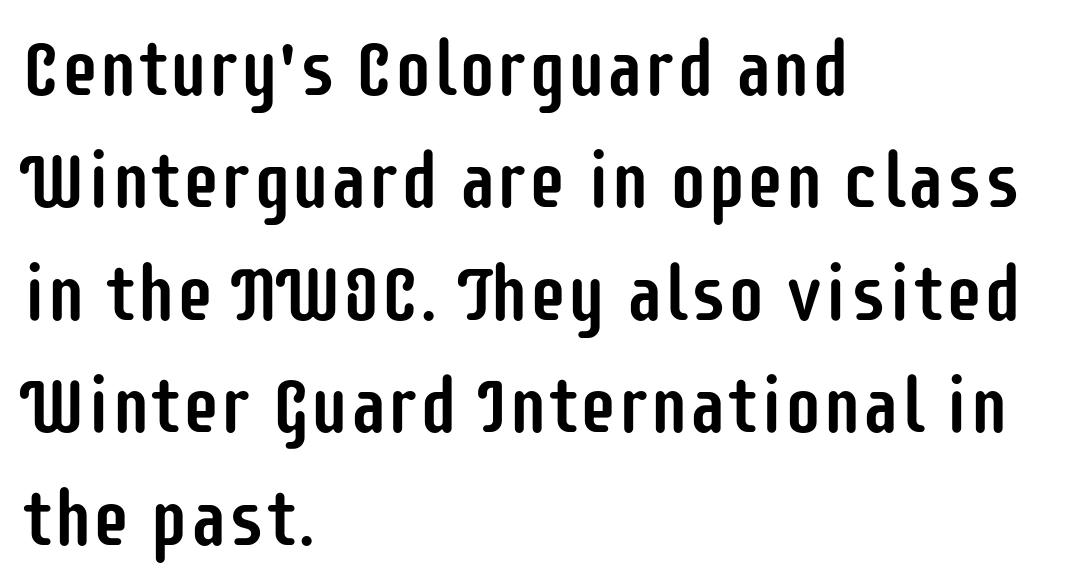
Italic: no, the glyphs are upright roman. These lines are set flush left with a ragged right edge. Each row of text sits above clean, open space. These lines sit exactly where default settings would place them. No extra tracking has been applied to these lines.
